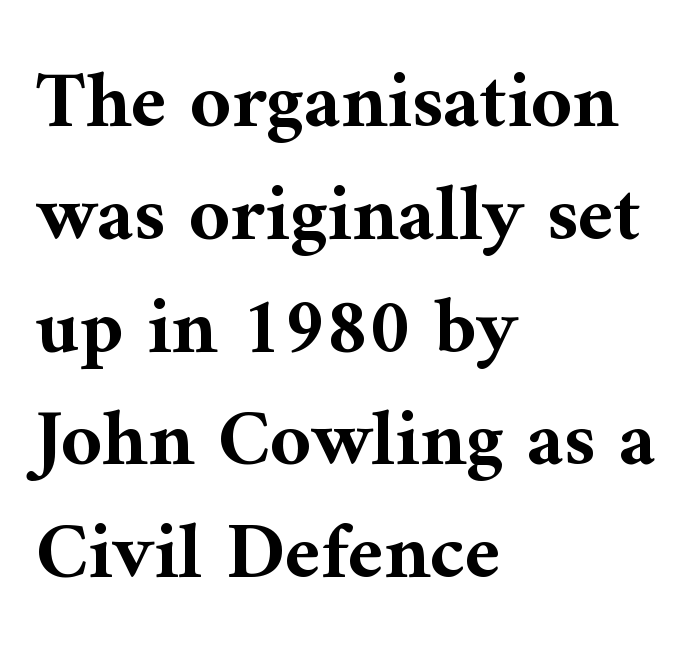
A dark, heavy texture on the line: the type is bold. The gap between lines stays unmarked. Vertical spacing — default. Look at the bottom of the vertical strokes: they flare into serifs here. Caption: standard tracking, unaltered. Quick note: not italic, upright.
